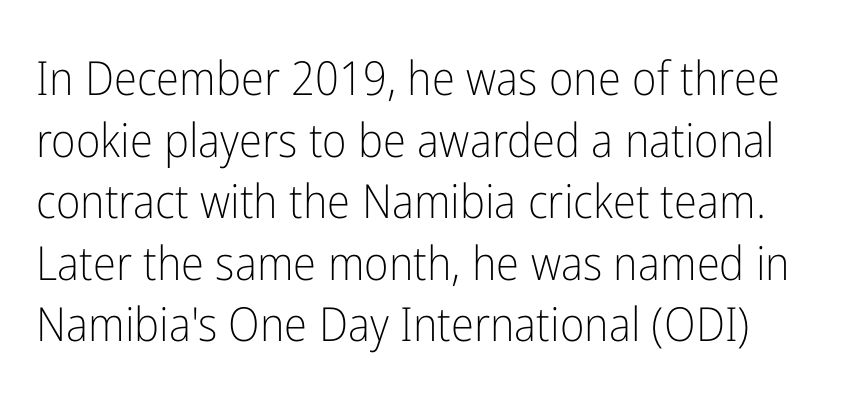
{"serif": "no", "italic": "no", "bold": "no", "weight": "light", "width": "condensed", "stroke_contrast": "low", "x_height": "medium", "monospaced": "no", "underline": "no", "line_spacing": "normal", "line_spacing_ratio": 1.31, "letter_spacing": "normal", "letter_spacing_em": 0.0, "glyph_px": 47}
